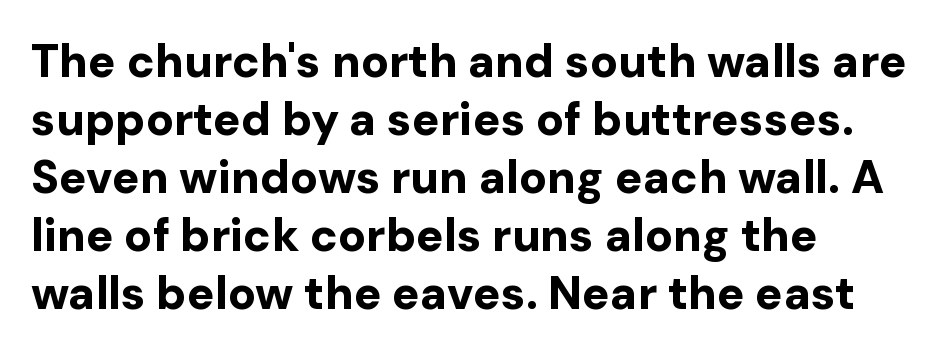
Q: Is the text bold? A: Yes.
Q: Is the text italic (slanted)? A: No, it is upright.
Q: Is the typeface a serif or a sans-serif typeface? A: Sans-serif.
Q: Is the text underlined? A: No.
Q: How is the paragraph aligned? A: Left-aligned.
Q: Is the spacing between letters normal or unusually wide? A: Normal.
Q: Is the spacing between lines tight, normal or loose? A: Normal.
Q: Width (condensed, normal, or wide)? A: Normal.
Q: Stroke contrast? A: Low.
Q: x-height? A: Medium.
Q: Monospaced? A: No.
